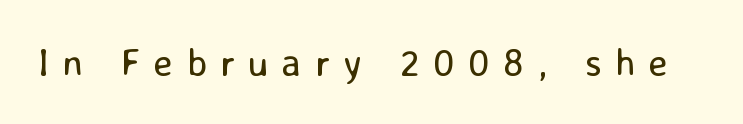
Q: Is the text bold? A: No.
Q: Is the text italic (slanted)? A: No, it is upright.
Q: Is the typeface a serif or a sans-serif typeface? A: Sans-serif.
Q: Is the text underlined? A: No.
Q: Is the spacing between letters normal or unusually wide? A: Unusually wide.
Q: Width (condensed, normal, or wide)? A: Normal.
Q: Stroke contrast? A: Low.
Q: x-height? A: Medium.
Q: Monospaced? A: No.
